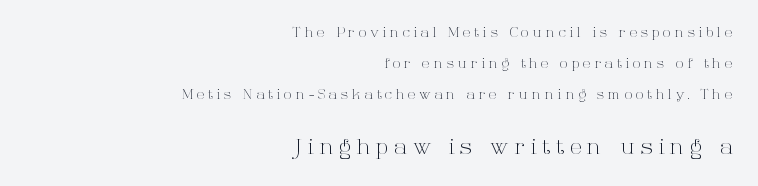
Q: Is the text bold? A: No.
Q: Is the text italic (slanted)? A: No, it is upright.
Q: Is the text underlined? A: No.
Q: How is the paragraph aligned? A: Right-aligned.
Q: Is the spacing between letters normal or unusually wide? A: Unusually wide.
Q: Is the spacing between lines tight, normal or loose? A: Loose.
Q: Which block of text is set in a larger size, the first (top) or the second (bottom)? A: The second (bottom) one.
